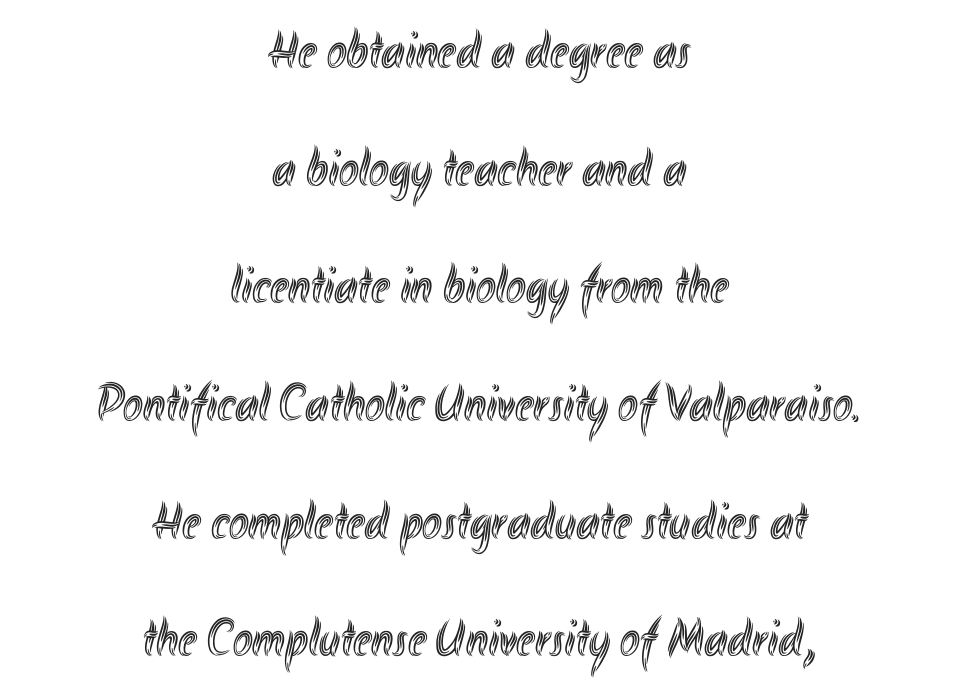
{"width": "condensed", "x_height": "small", "monospaced": "no", "underline": "no", "align": "center", "line_spacing": "loose", "line_spacing_ratio": 2.22, "letter_spacing": "normal", "letter_spacing_em": 0.0, "glyph_px": 53}
